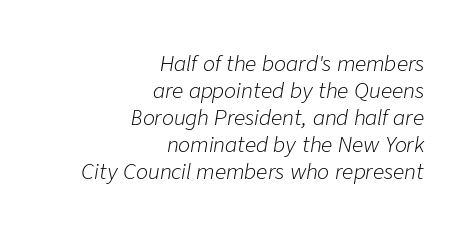
{"italic": "yes", "lean": "right", "slant_degrees": 9, "bold": "no", "underline": "no", "align": "right", "line_spacing": "normal", "line_spacing_ratio": 1.35, "letter_spacing": "normal", "letter_spacing_em": 0.0, "glyph_px": 20}
